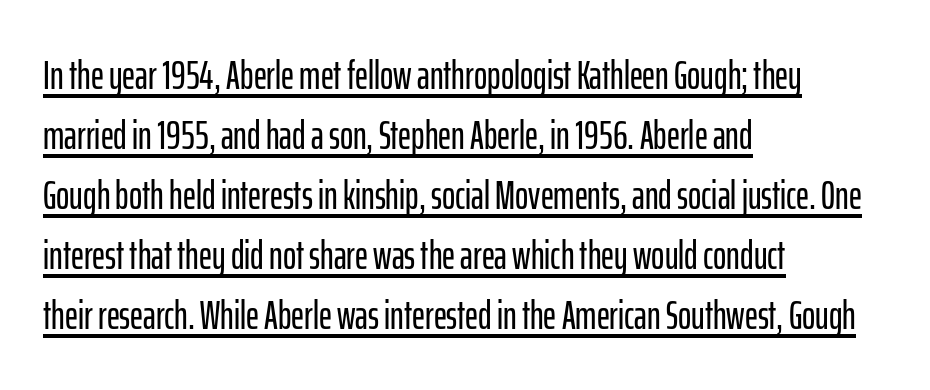
The rendering uses a moderate line-height, typical for paragraphs. Rendered with straight, roman letterforms. The letters advance in unequal steps, a hallmark of proportional type. Grotesque or geometric, the face here clearly has no serifs. Between one letter and the next there's only the usual sliver of space.
